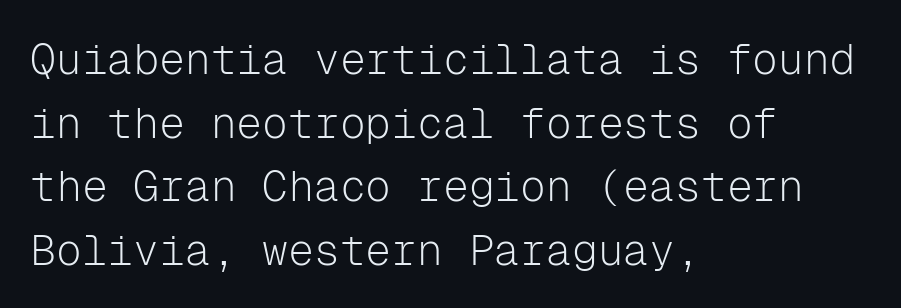
Vertical stems look standard width or narrower in stroke. Ordinary non-slanted type is in use. The gaps between neighbouring characters are ordinary and unremarkable. Descender tails drop into unmarked territory. The letters carry no serifs — their stems end cleanly without finishing strokes.
